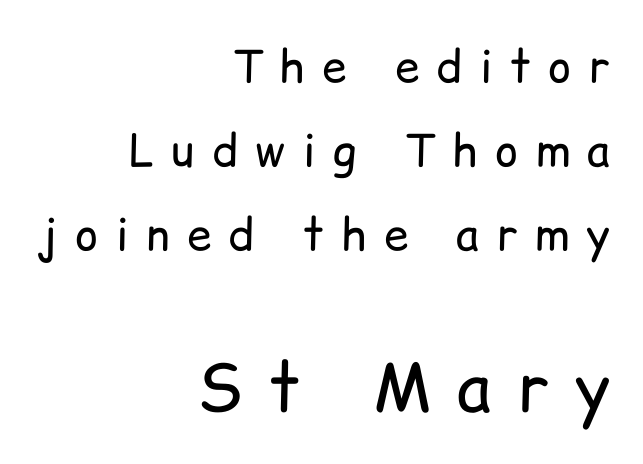
Nope, no serifs anywhere on these letters. Characters follow at a spacing far wider than the type designer built in. This is not heavy type; no bold has been used. Posture: straight, roman, zero tilt.
